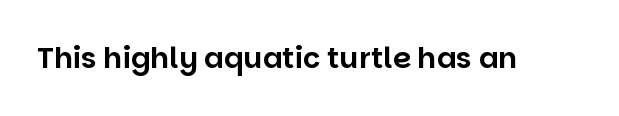
The image shows 29 px sans-serif type, upright; set normal letter spacing, not underlined; low stroke contrast and a large x-height.
